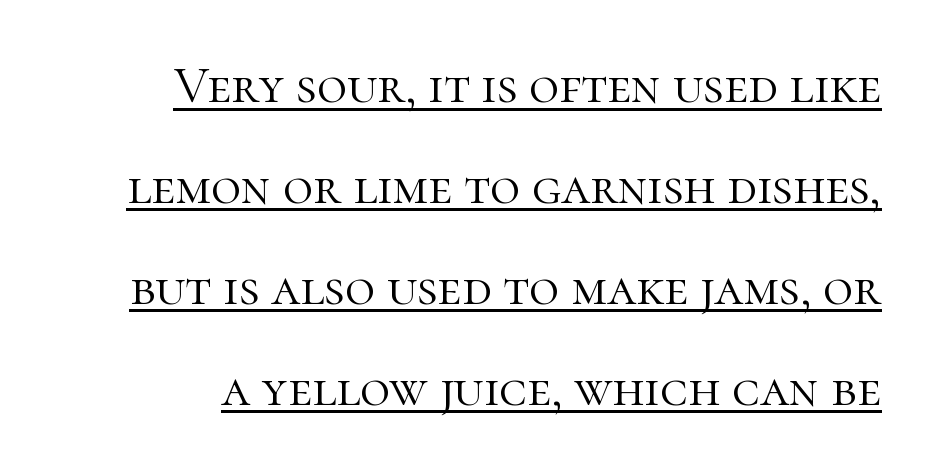
{"serif": "yes", "italic": "no", "bold": "no", "weight": "light", "width": "normal", "stroke_contrast": "high", "x_height": "medium", "monospaced": "no", "underline": "yes", "line_spacing": "loose", "line_spacing_ratio": 1.94, "letter_spacing": "normal", "letter_spacing_em": 0.0, "glyph_px": 52}
